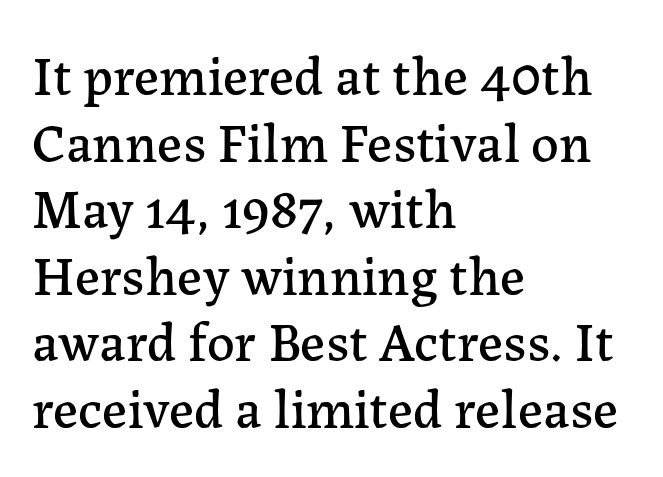
Plain, unruled lines of type. This sample uses an upright cut, with every glyph sitting square on the baseline. Classification — serif. The rag falls on the right side of this text block. The letters advance in unequal steps, a hallmark of proportional type.
